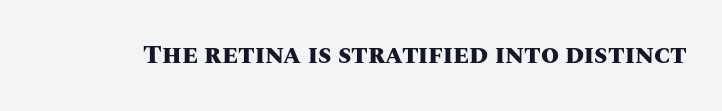
The image shows 26 px bold type, upright; set normal letter spacing, not underlined.
